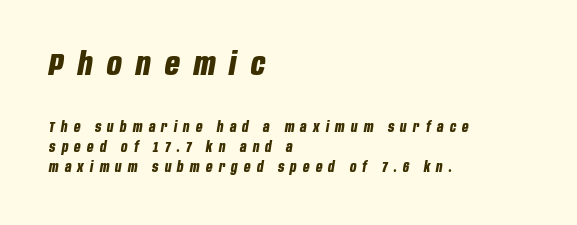
Looks like regular typesetting: each glyph gets only the width it needs. There's an unmistakable incline to the writing here. The setting favours the left margin, as ordinary paragraphs usually do. Caption: bold face, heavy strokes. Compared with typical body copy, the letter spacing here is much looser.
